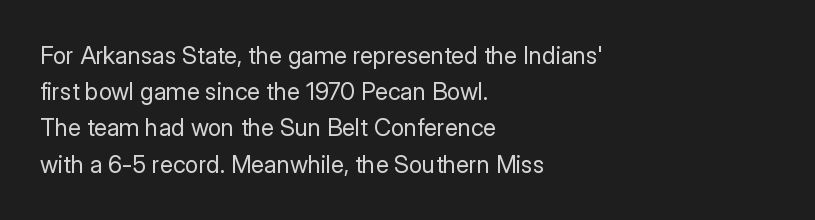
{"italic": "no", "bold": "no", "underline": "no", "align": "left", "line_spacing": "normal", "line_spacing_ratio": 1.51, "letter_spacing": "normal", "letter_spacing_em": 0.0, "glyph_px": 24}
